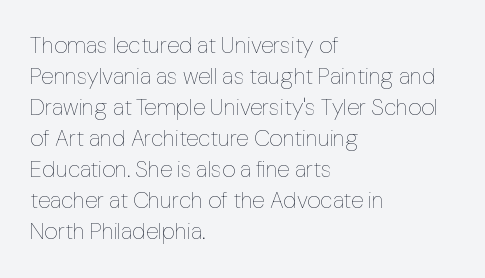
Q: Is the text bold? A: No.
Q: Is the text italic (slanted)? A: No, it is upright.
Q: Is the text underlined? A: No.
Q: How is the paragraph aligned? A: Left-aligned.
Q: Is the spacing between letters normal or unusually wide? A: Normal.
Q: Is the spacing between lines tight, normal or loose? A: Normal.
